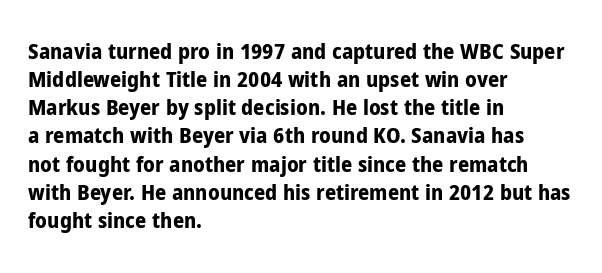
The passage is arranged the way most books set body copy — flush left. No word sits above an underline. Nobody touched the tracking dial on this one. Stroke thickness is high; the sample reads as a true bold.
